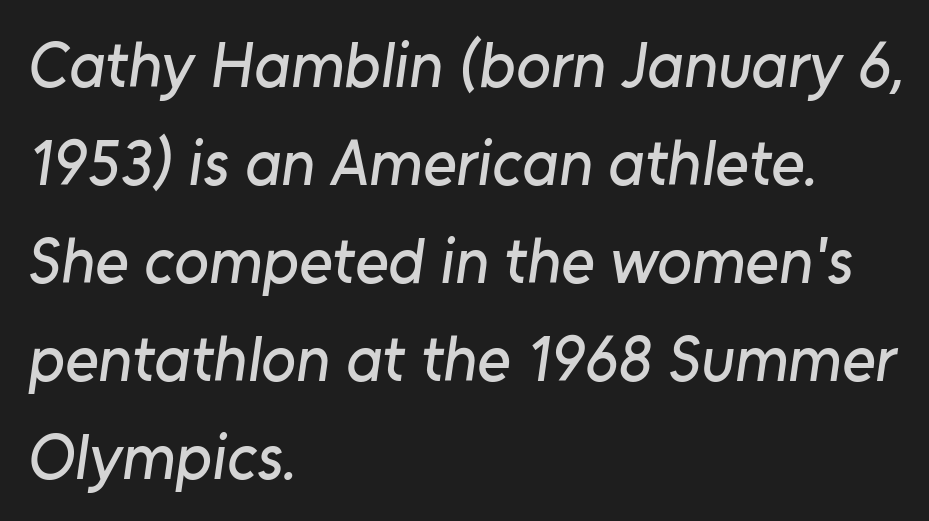
The image shows 64 px sans-serif type; set left-aligned, normal line spacing (1.53x), normal letter spacing, not underlined; low stroke contrast and a medium x-height.
